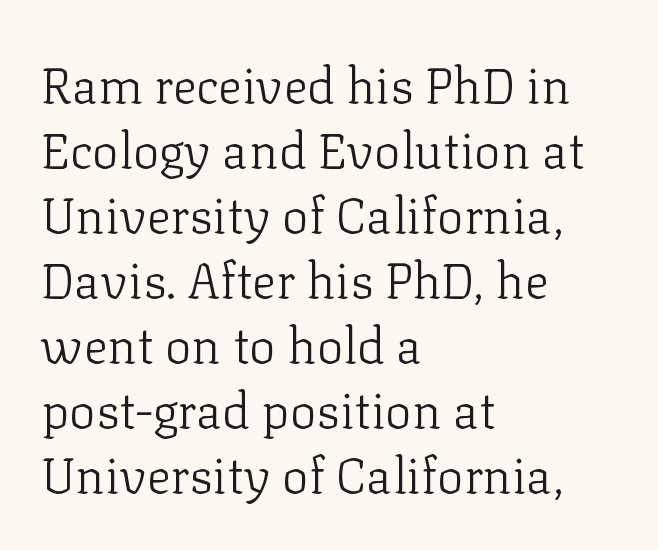
The image shows 50 px light serif type, upright; set left-aligned, normal line spacing (1.3x), normal letter spacing, not underlined; low stroke contrast and a medium x-height.
